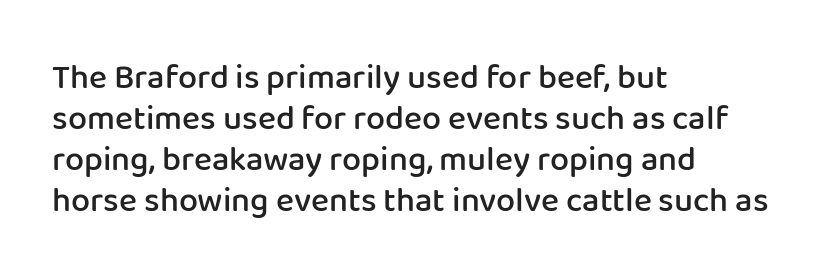
Q: Is the text bold? A: Semi-bold.
Q: Is the text italic (slanted)? A: No, it is upright.
Q: Is the typeface a serif or a sans-serif typeface? A: Sans-serif.
Q: Is the text underlined? A: No.
Q: How is the paragraph aligned? A: Left-aligned.
Q: Is the spacing between letters normal or unusually wide? A: Normal.
Q: Width (condensed, normal, or wide)? A: Normal.
Q: Stroke contrast? A: Low.
Q: x-height? A: Medium.
Q: Monospaced? A: No.
